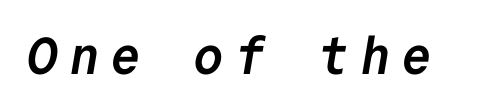
{"serif": "no", "bold": "yes", "weight": "semibold", "width": "normal", "stroke_contrast": "low", "x_height": "medium", "monospaced": "yes", "underline": "no", "letter_spacing": "wide", "letter_spacing_em": 0.2, "glyph_px": 52}
